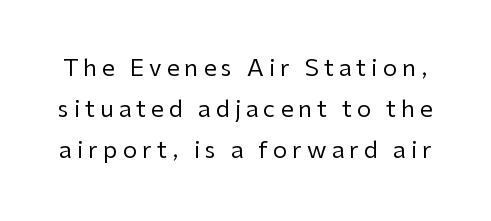
The image shows 23 px text type, upright; set line spacing 1.78x, unusually wide letter spacing (+0.22 em), not underlined.
